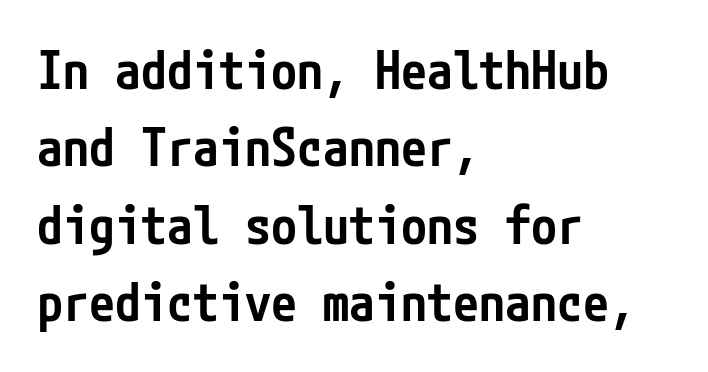
{"serif": "no", "italic": "no", "bold": "semi", "weight": "semibold", "width": "condensed", "stroke_contrast": "low", "x_height": "medium", "underline": "no", "align": "left", "line_spacing": "normal", "line_spacing_ratio": 1.49, "letter_spacing": "normal", "letter_spacing_em": 0.0, "glyph_px": 52}
